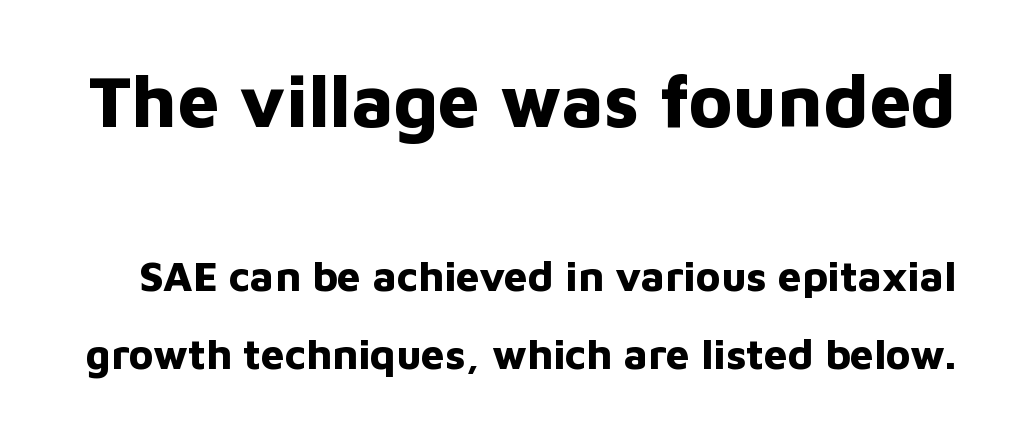
Q: Is the text bold? A: Yes.
Q: Is the text italic (slanted)? A: No, it is upright.
Q: Is the typeface a serif or a sans-serif typeface? A: Sans-serif.
Q: Is the text underlined? A: No.
Q: Is the spacing between letters normal or unusually wide? A: Normal.
Q: Which block of text is set in a larger size, the first (top) or the second (bottom)? A: The first (top) one.
Q: Width (condensed, normal, or wide)? A: Normal.
Q: Stroke contrast? A: Low.
Q: x-height? A: Medium.
Q: Monospaced? A: No.
